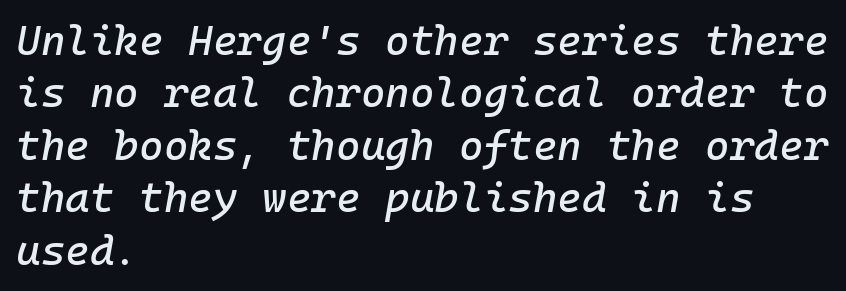
{"italic": "yes", "lean": "right", "slant_degrees": 10, "width": "normal", "stroke_contrast": "low", "x_height": "medium", "monospaced": "yes", "underline": "no", "align": "left", "line_spacing": "normal", "line_spacing_ratio": 1.25, "letter_spacing": "normal", "letter_spacing_em": 0.0, "glyph_px": 42}
